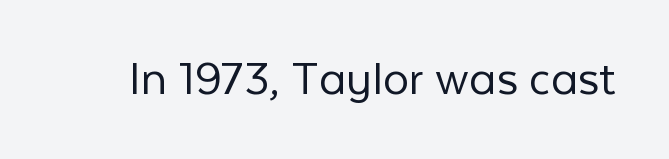
The image shows 52 px light sans-serif type, upright; set normal letter spacing, not underlined; low stroke contrast and a medium x-height.
